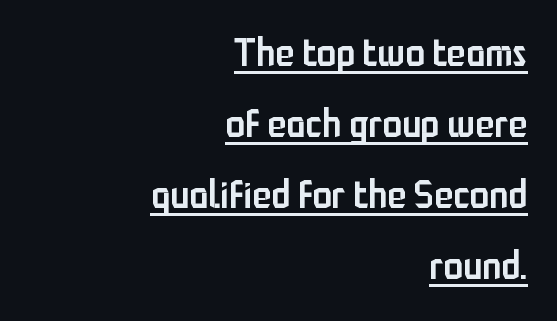
The image shows 39 px semibold, condensed sans-serif type, upright; set right-aligned, line spacing 1.82x, normal letter spacing, underlined; low stroke contrast and a medium x-height.
